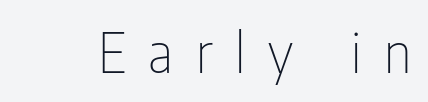
The image shows 54 px thin, condensed sans-serif type, upright; set unusually wide letter spacing (+0.42 em), not underlined; low stroke contrast and a medium x-height.
